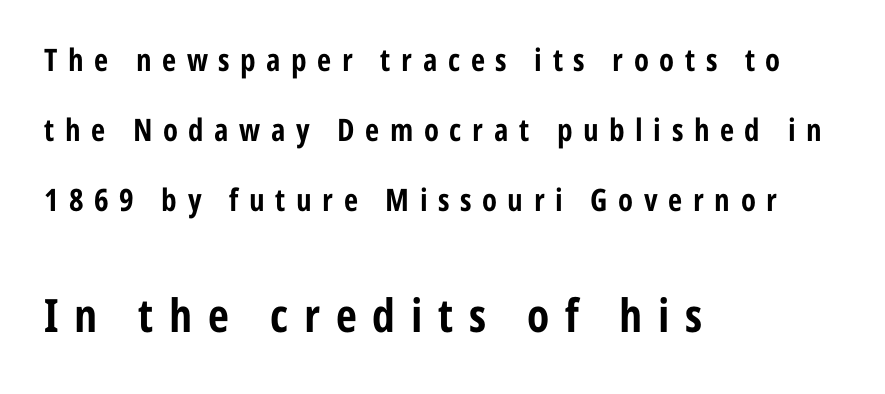
{"serif": "no", "italic": "no", "bold": "yes", "weight": "bold", "width": "condensed", "stroke_contrast": "low", "x_height": "medium", "monospaced": "no", "underline": "no", "align": "left", "line_spacing": "loose", "line_spacing_ratio": 2.26, "letter_spacing": "wide", "letter_spacing_em": 0.34, "larger_block": "second", "size_ratio": 1.48, "glyph_px": 46}
